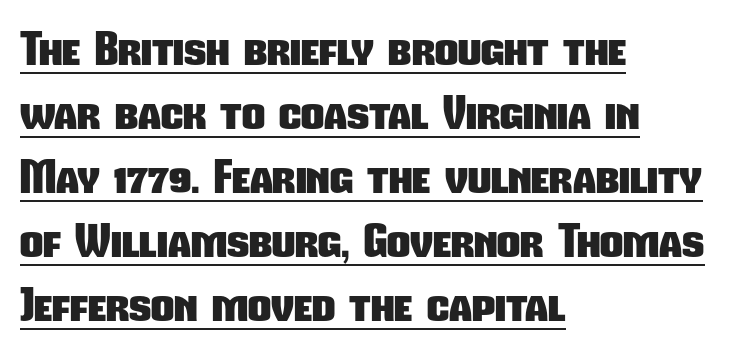
The image shows 45 px heavy, condensed sans-serif type; set left-aligned, normal line spacing (1.42x), normal letter spacing, underlined; low stroke contrast and a medium x-height.
